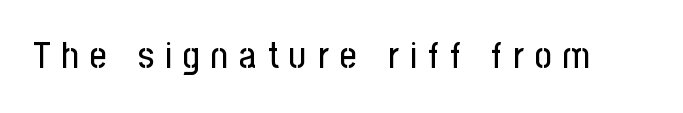
The gap between lines stays unmarked. Letterform terminals end flat and unadorned throughout the passage. The tracking jumps out immediately: characters are airy and widely separated. Each letter keeps its own natural width here, so spacing adapts to shape. A typesetter would mark this as roman, not italic.
